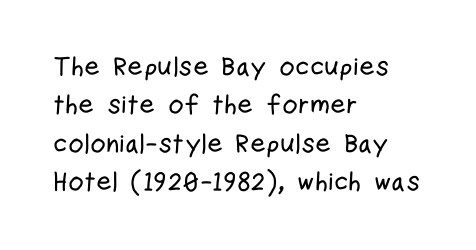
Q: Is the text italic (slanted)? A: No, it is upright.
Q: Is the text underlined? A: No.
Q: How is the paragraph aligned? A: Left-aligned.
Q: Is the spacing between letters normal or unusually wide? A: Normal.
Q: Is the spacing between lines tight, normal or loose? A: Normal.
